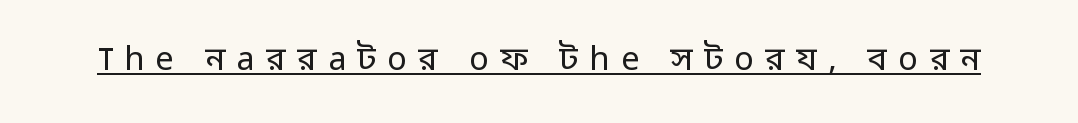
{"serif": "no", "italic": "no", "bold": "no", "weight": "regular", "width": "normal", "stroke_contrast": "low", "x_height": "medium", "monospaced": "no", "underline": "yes", "letter_spacing": "wide", "letter_spacing_em": 0.34, "glyph_px": 33}
